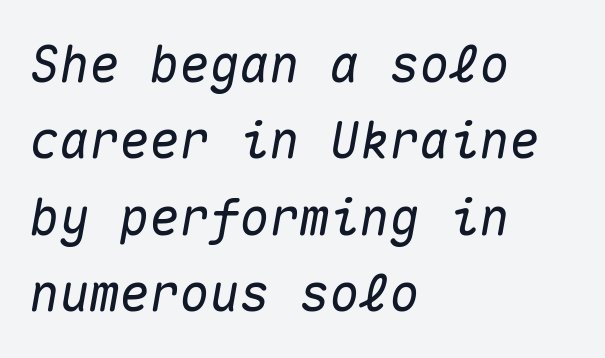
{"italic": "yes", "lean": "right", "slant_degrees": 10, "width": "normal", "stroke_contrast": "medium", "x_height": "medium", "monospaced": "yes", "underline": "no", "align": "left", "line_spacing": "normal", "line_spacing_ratio": 1.53, "letter_spacing": "normal", "letter_spacing_em": 0.0, "glyph_px": 50}
